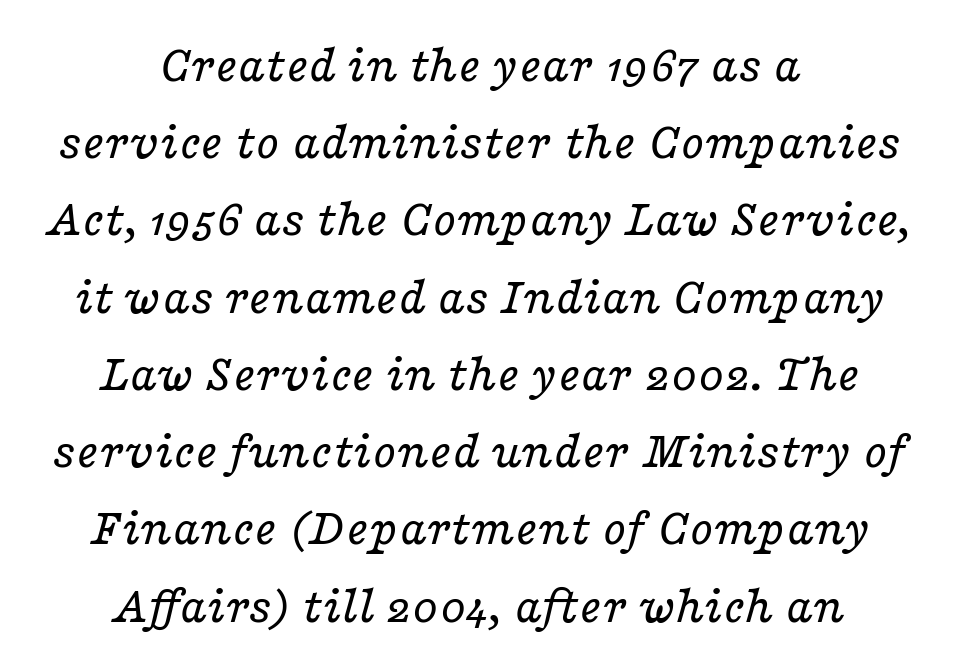
The axis of the letterforms is tilted away from vertical. Old-style or modern, the face here clearly has serifs. The text block is weighted toward neither margin, spreading evenly from the middle. Is the stroke heavy? The answer is a plain regular-or-lighter. Type without underlining.
